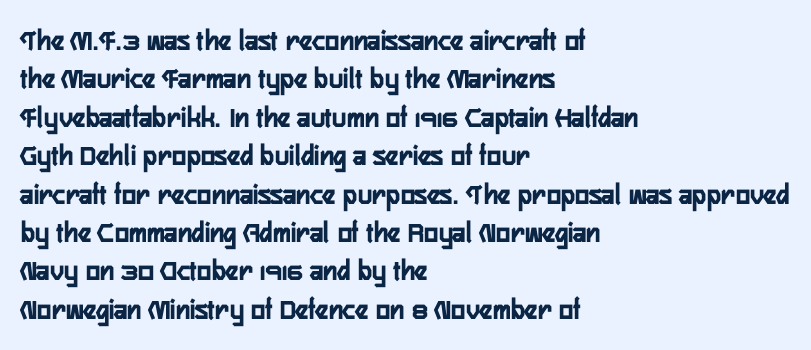
Classification — sans serif. Does extra space separate the letters? No, they use regular spacing. Note the varied advance widths — an 'i' is clearly narrower than an 'm'. On the weight axis this lands at bold, roughly 700. Compared with a centered layout, this one pins lines to the left instead. The vertical gap from one line to the next is medium.
